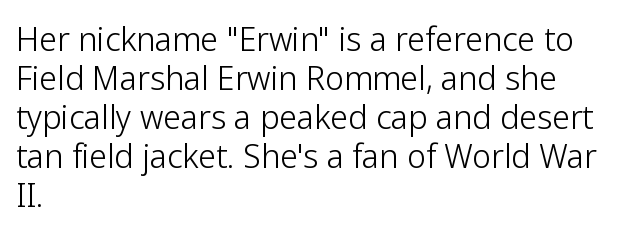
The image shows 32 px light sans-serif type, upright; set left-aligned, line spacing 1.22x, normal letter spacing, not underlined; low stroke contrast and a medium x-height.
